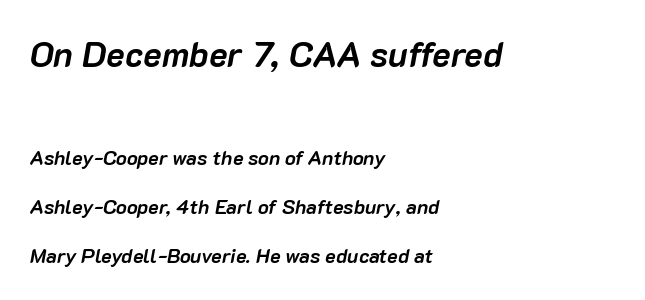
Q: Is the text bold? A: Yes.
Q: Is the text italic (slanted)? A: Yes, it leans right by about 10 degrees.
Q: Is the text underlined? A: No.
Q: How is the paragraph aligned? A: Left-aligned.
Q: Is the spacing between letters normal or unusually wide? A: Normal.
Q: Is the spacing between lines tight, normal or loose? A: Loose.
Q: Which block of text is set in a larger size, the first (top) or the second (bottom)? A: The first (top) one.
Q: Width (condensed, normal, or wide)? A: Normal.
Q: Stroke contrast? A: Low.
Q: x-height? A: Medium.
Q: Monospaced? A: No.
